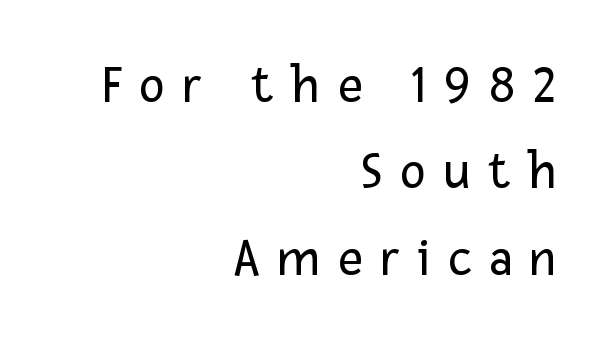
Each letter keeps its own natural width here, so spacing adapts to shape. No extra ink here — the face is not bold. Horizontal bands of white between lines are of average thickness. Someone cranked the tracking dial way up on this one.
